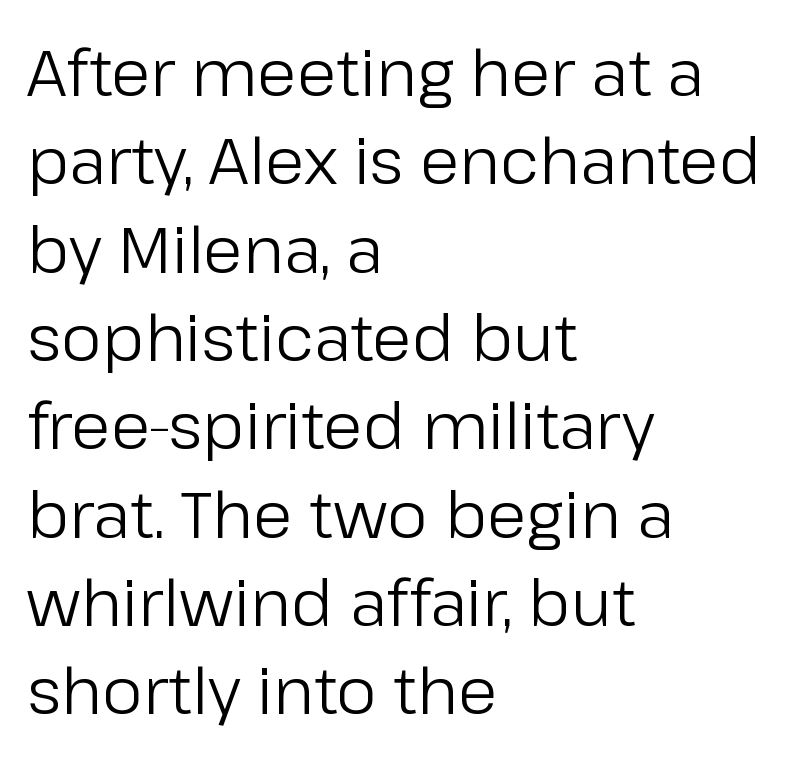
Unlike italic type, these characters show no tilt at all. Tracking here is standard; glyphs follow each other at the usual distance. A sans-serif font was chosen for this passage. The cut favours lightness, reaching ordinary text weight at its darkest. Nobody drew a line under any word here.
